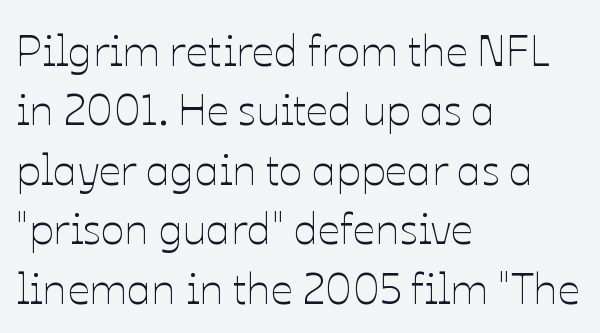
Stems here are at most as thick as an everyday book face. Bare-footed words on every line. Varying glyph widths throughout — classic text-font behaviour. Every character sits straight up, as roman type does.
